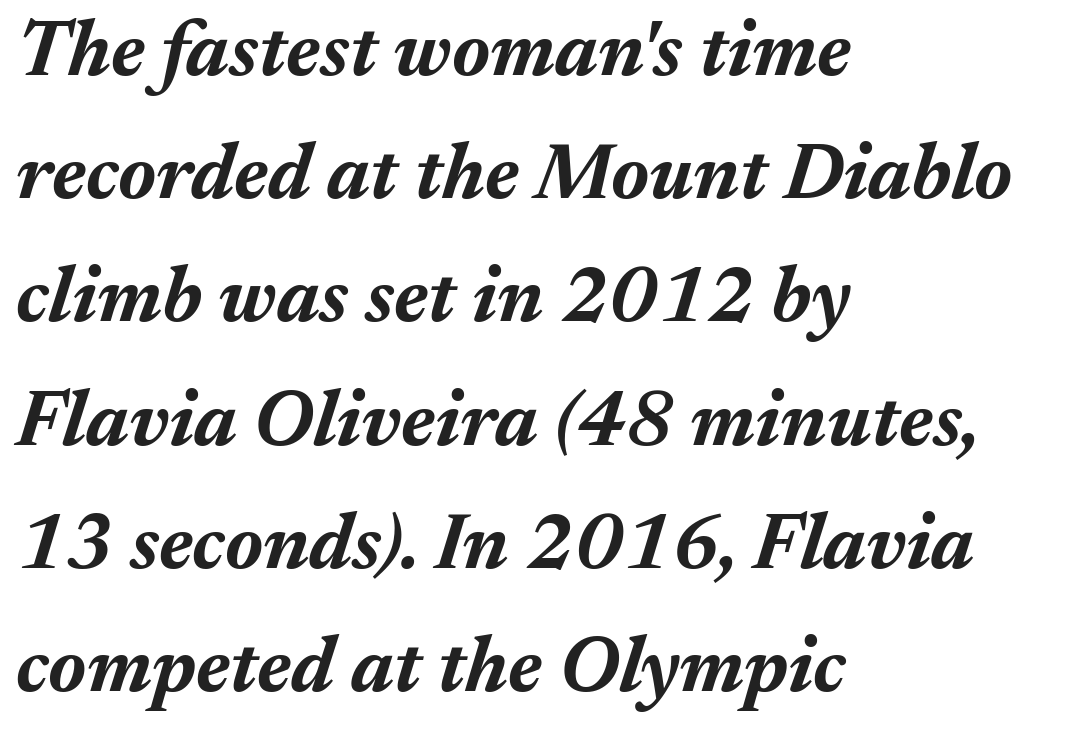
The image shows 79 px bold type, italic (leaning right); set left-aligned, normal line spacing (1.56x), normal letter spacing, not underlined; medium stroke contrast and a medium x-height.
